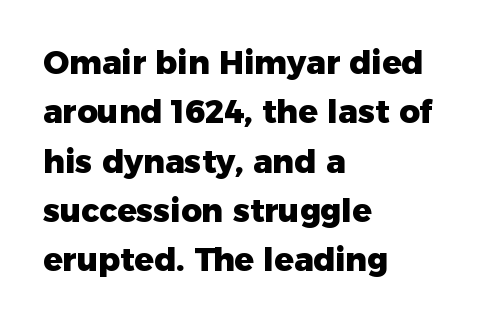
The image shows 32 px heavy sans-serif type, upright; set left-aligned, normal line spacing (1.54x), normal letter spacing, not underlined; low stroke contrast and a medium x-height.
